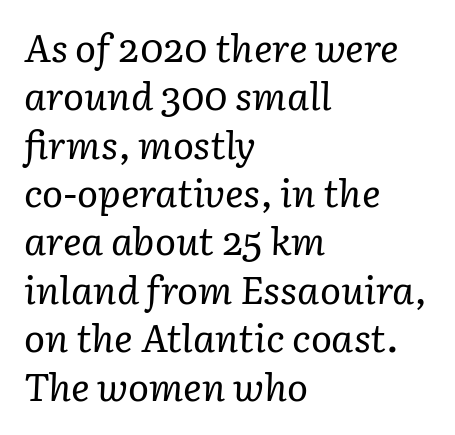
{"serif": "yes", "italic": "yes", "lean": "right", "slant_degrees": 3, "bold": "no", "weight": "regular", "width": "normal", "stroke_contrast": "low", "x_height": "medium", "monospaced": "no", "underline": "no", "align": "left", "line_spacing_ratio": 1.24, "letter_spacing": "normal", "letter_spacing_em": 0.0, "glyph_px": 39}
